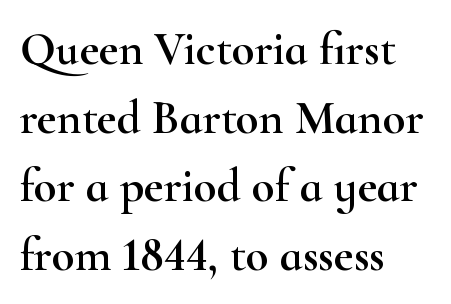
The image shows 47 px wide serif type, upright; set left-aligned, normal line spacing (1.46x), normal letter spacing, not underlined; high stroke contrast and a small x-height.
